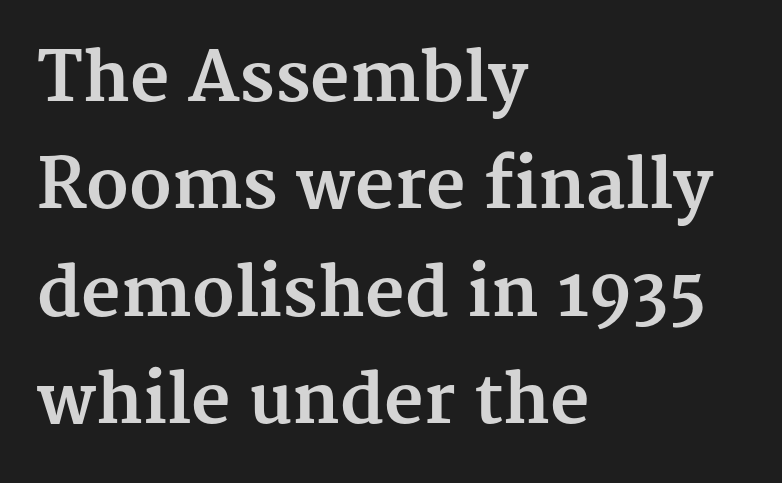
The image shows 68 px bold serif type, upright; set left-aligned, normal line spacing (1.58x), normal letter spacing, not underlined; medium stroke contrast and a medium x-height.
